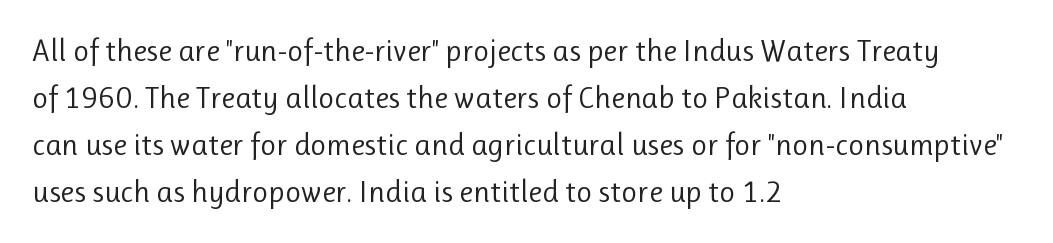
Proportional: the letters do not fall into vertical columns. The space directly below the letters is spotless. Does the type have serifs? No, each stem ends abruptly. The letterforms sit at book weight or below.
